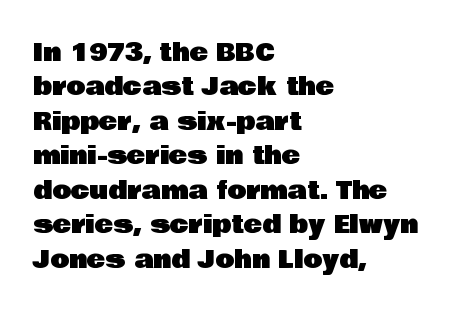
Q: Is the text italic (slanted)? A: No, it is upright.
Q: Is the text underlined? A: No.
Q: How is the paragraph aligned? A: Left-aligned.
Q: Is the spacing between letters normal or unusually wide? A: Normal.
Q: Is the spacing between lines tight, normal or loose? A: Normal.
